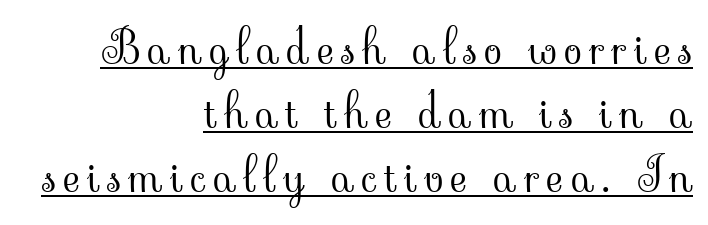
Q: Is the text bold? A: No.
Q: Is the text italic (slanted)? A: No, it is upright.
Q: Is the typeface a serif or a sans-serif typeface? A: Serif.
Q: Is the text underlined? A: Yes.
Q: How is the paragraph aligned? A: Right-aligned.
Q: Is the spacing between lines tight, normal or loose? A: Normal.
Q: Width (condensed, normal, or wide)? A: Normal.
Q: Stroke contrast? A: Low.
Q: x-height? A: Small.
Q: Monospaced? A: No.
